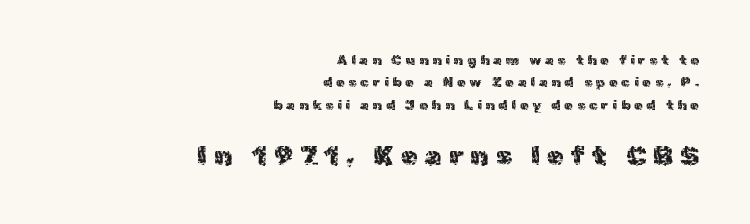
Q: Is the text bold? A: No.
Q: Is the text italic (slanted)? A: No, it is upright.
Q: Is the text underlined? A: No.
Q: How is the paragraph aligned? A: Right-aligned.
Q: Is the spacing between letters normal or unusually wide? A: Unusually wide.
Q: Is the spacing between lines tight, normal or loose? A: Normal.
Q: Which block of text is set in a larger size, the first (top) or the second (bottom)? A: The second (bottom) one.
